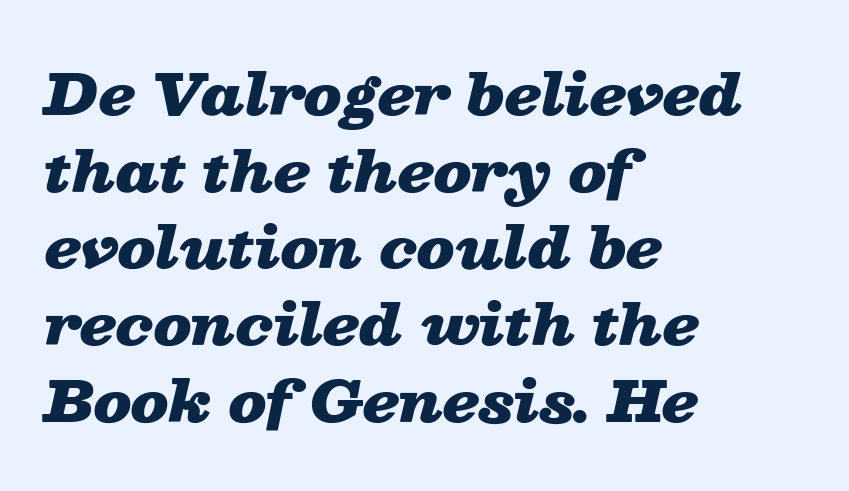
The image shows 56 px heavy, wide type, italic (leaning right); set left-aligned, normal line spacing (1.37x), normal letter spacing, not underlined; low stroke contrast and a medium x-height.
